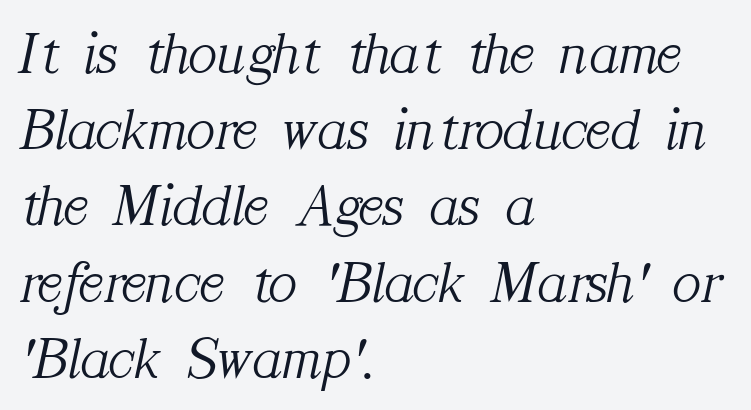
The image shows 60 px light serif type, italic (leaning right); set left-aligned, normal line spacing (1.27x), normal letter spacing, not underlined; medium stroke contrast and a medium x-height.
